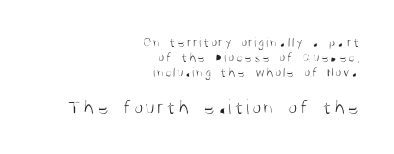
The lettering holds an erect, upright posture throughout. Which of the two is more prominent by size? The second, at the bottom. Is this a heavy cut? Hardly; it is regular or lighter. This rendering features lettering with no underline.
